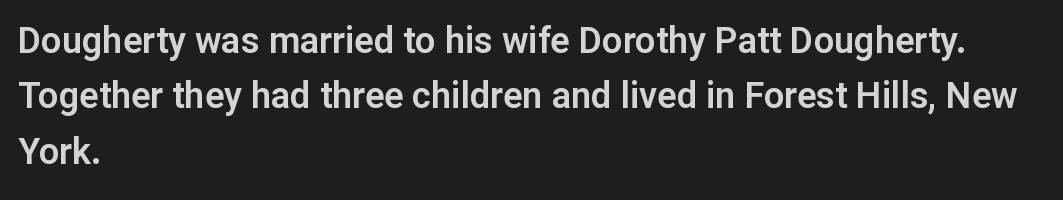
Line beginnings align vertically; line endings do not. Observe the ordinary spacing: letters are neighbours, not strangers. Is there any slant? The stems are plumb. Reading down the column, the eye jumps a familiar distance to each next line.
